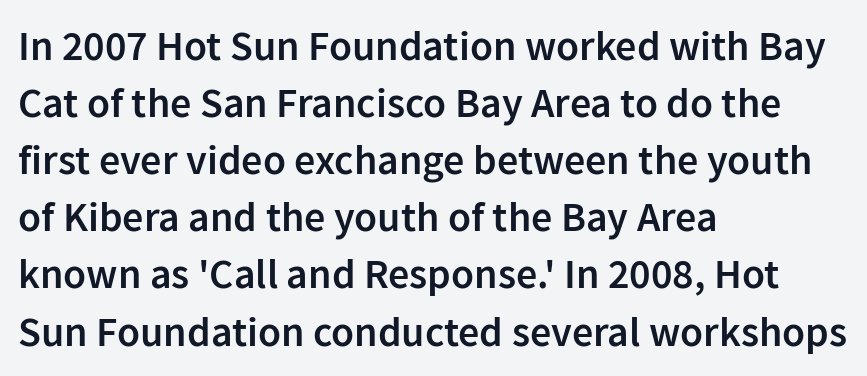
The image shows 42 px semibold sans-serif type, upright; set left-aligned, normal line spacing (1.36x), normal letter spacing, not underlined; low stroke contrast and a medium x-height.
